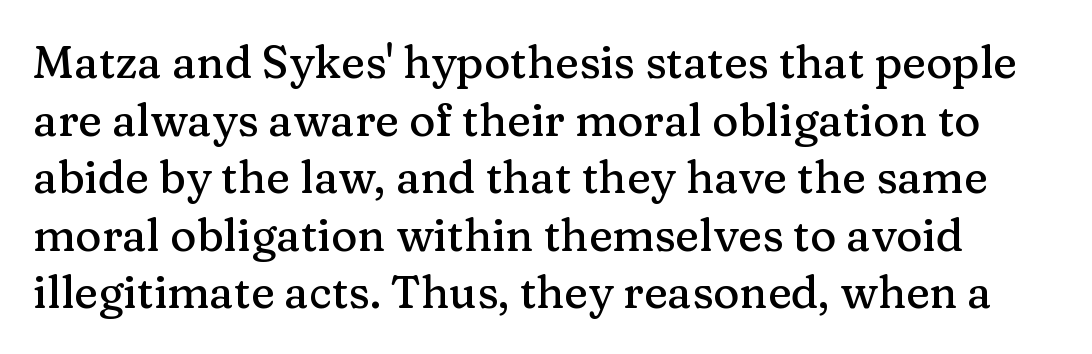
{"serif": "yes", "italic": "no", "width": "normal", "stroke_contrast": "medium", "x_height": "medium", "monospaced": "no", "underline": "no", "line_spacing": "normal", "line_spacing_ratio": 1.28, "letter_spacing": "normal", "letter_spacing_em": 0.0, "glyph_px": 45}
